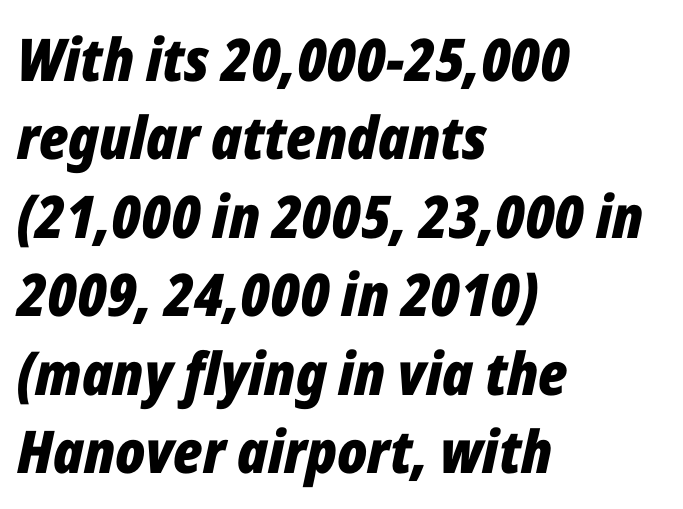
Leading matches the norm, producing a regular column. The space beneath each line is pristine and unruled. The rendering uses natural spacing where letterforms have individual widths. The rendering keeps characters at their native spacing. This rendering uses left alignment, leaving the right contour irregular.
